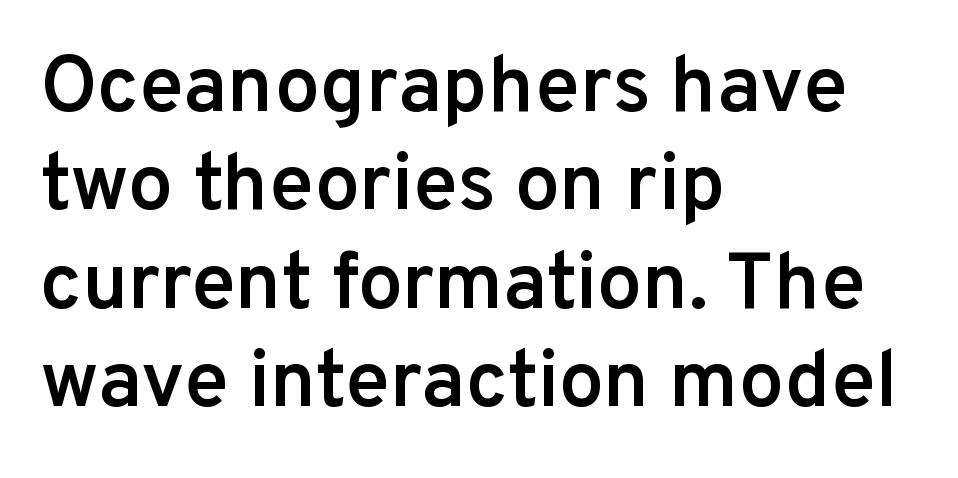
Nobody drew a line under any word here. When letters stand straight like this, we call the style roman or upright. The sample has been set in demibold, a notch under bold. Letterform terminals end flat and unadorned throughout the passage. Note the varied advance widths — an 'i' is clearly narrower than an 'm'.
